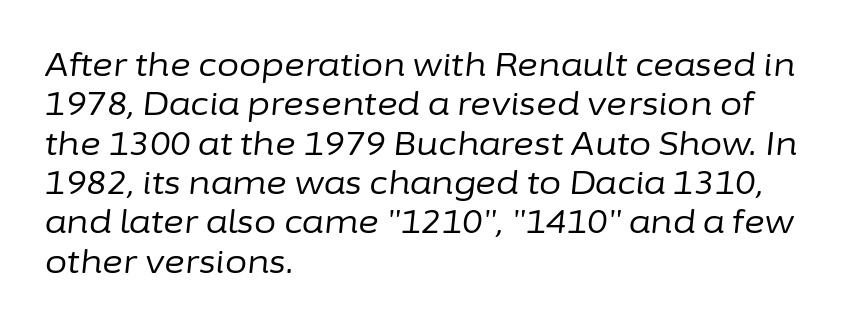
The letters look calm and open, with moderate or lighter stems. This is oblique type, the kind used for emphasis or titles. Glance below the letters and you will spot only blank space. The rendering keeps characters at their native spacing. This sample has the flowing, uneven cadence of proportional lettering. A classic flush-left, rag-right setting is used for this passage.
